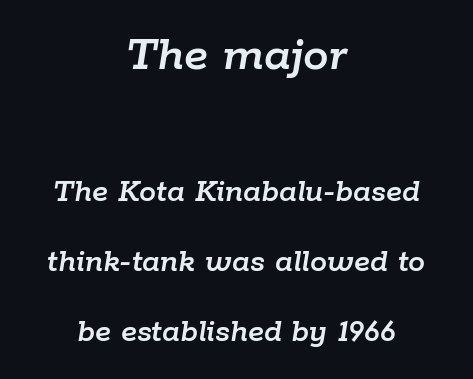
Q: Is the text italic (slanted)? A: Yes, it leans right by about 9 degrees.
Q: Is the text underlined? A: No.
Q: How is the paragraph aligned? A: Centered.
Q: Is the spacing between letters normal or unusually wide? A: Normal.
Q: Is the spacing between lines tight, normal or loose? A: Loose.
Q: Which block of text is set in a larger size, the first (top) or the second (bottom)? A: The first (top) one.
Q: Width (condensed, normal, or wide)? A: Normal.
Q: Stroke contrast? A: Low.
Q: x-height? A: Medium.
Q: Monospaced? A: No.
